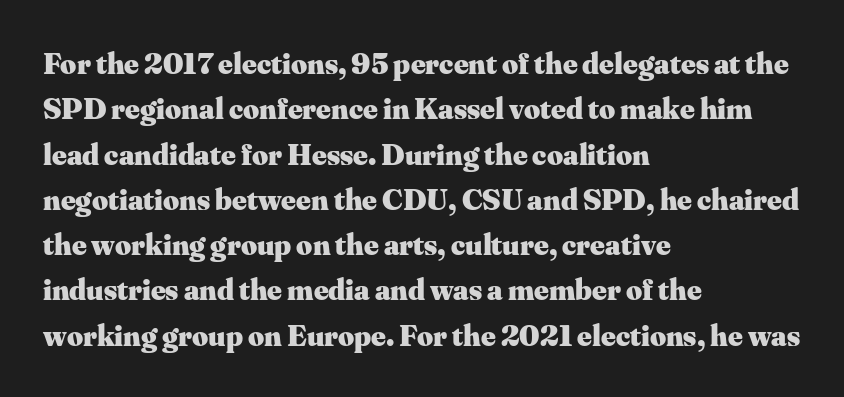
{"serif": "yes", "italic": "no", "bold": "yes", "weight": "heavy", "width": "normal", "stroke_contrast": "medium", "x_height": "small", "monospaced": "no", "underline": "no", "align": "left", "line_spacing": "normal", "line_spacing_ratio": 1.46, "letter_spacing": "normal", "letter_spacing_em": 0.0, "glyph_px": 31}
